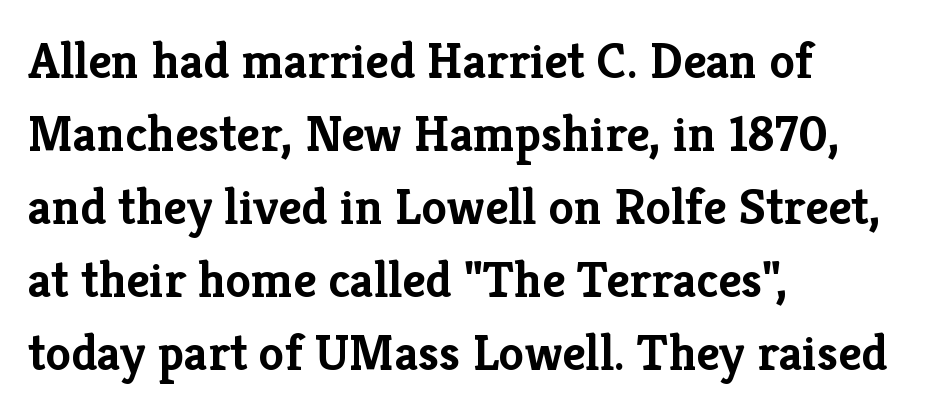
Line spacing here is normal. The typesetting leans heavy: a genuine bold. Left-aligned paragraph, ragged on the right. Regarding serifs, this sample has them. Here the designer chose a conventional face with non-uniform glyph widths. This sample uses an upright cut, with every glyph sitting square on the baseline.
